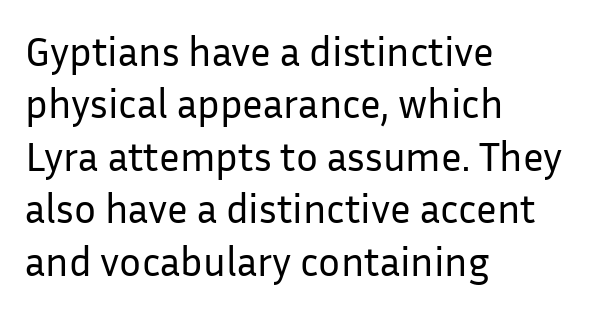
{"serif": "no", "italic": "no", "bold": "no", "weight": "regular", "width": "normal", "stroke_contrast": "low", "x_height": "medium", "monospaced": "no", "underline": "no", "align": "left", "line_spacing": "normal", "line_spacing_ratio": 1.28, "letter_spacing": "normal", "letter_spacing_em": 0.0, "glyph_px": 41}
